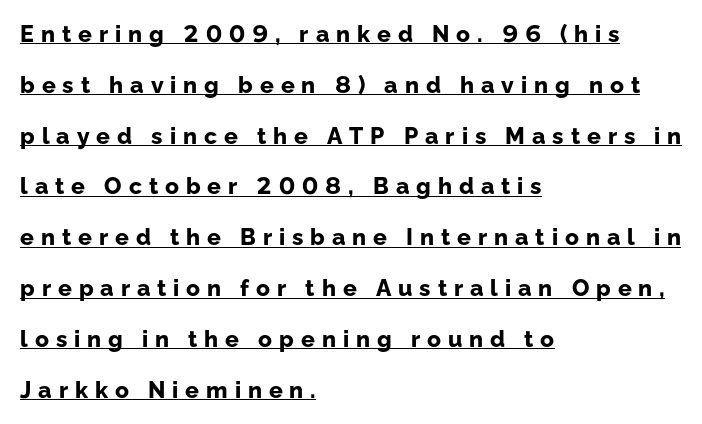
Like a heading marked for emphasis, these lines bear an underscore. The line-height multiplier appears high, well above default. The rendering uses a bold face; every stroke is thick and dark. The lettering stays uniformly vertical, giving the passage a roman look. Line beginnings align vertically; line endings do not.
